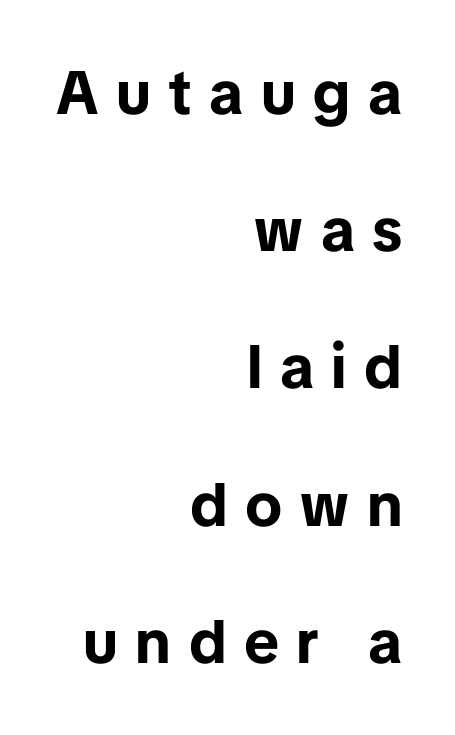
Q: Is the text bold? A: Yes.
Q: Is the text italic (slanted)? A: No, it is upright.
Q: Is the typeface a serif or a sans-serif typeface? A: Sans-serif.
Q: Is the text underlined? A: No.
Q: How is the paragraph aligned? A: Right-aligned.
Q: Is the spacing between letters normal or unusually wide? A: Unusually wide.
Q: Is the spacing between lines tight, normal or loose? A: Loose.
Q: Width (condensed, normal, or wide)? A: Normal.
Q: Stroke contrast? A: Low.
Q: x-height? A: Medium.
Q: Monospaced? A: No.
